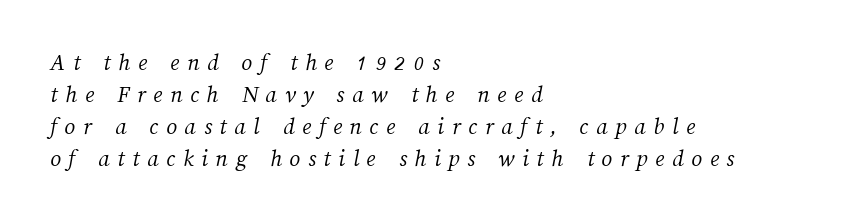
Which margin do the lines hug? The left one — the right edge is uneven. Vertical spacing — default. The words here are not underlined. Students, note that the glyphs here are deliberately spaced far apart. Weight: in the light-to-regular range.
